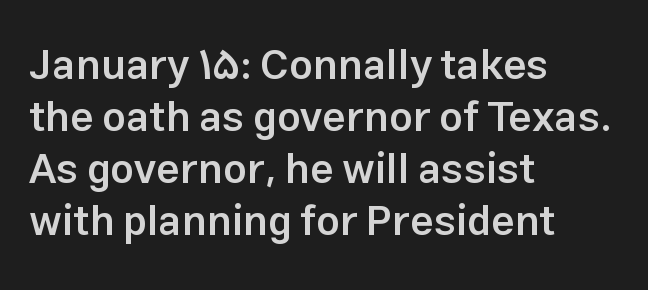
Stroke thickness is moderately raised; the sample reads as semibold. Note: no serifs on the glyphs. Left-aligned paragraph, ragged on the right. Nobody touched the tracking dial on this one. Letters rest on an invisible, unmarked baseline. A typesetter would mark this as roman, not italic.
